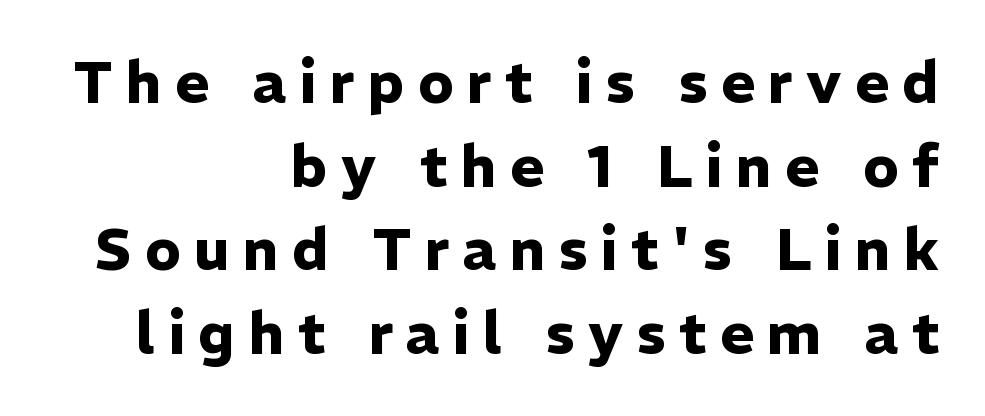
{"serif": "no", "italic": "no", "bold": "yes", "weight": "heavy", "width": "normal", "stroke_contrast": "low", "x_height": "medium", "monospaced": "no", "underline": "no", "align": "right", "line_spacing": "normal", "line_spacing_ratio": 1.44, "letter_spacing": "wide", "letter_spacing_em": 0.23, "glyph_px": 58}
